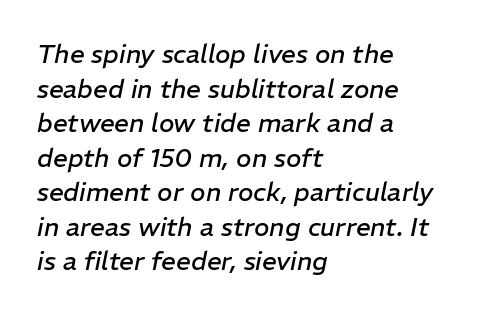
{"italic": "yes", "lean": "right", "slant_degrees": 11, "bold": "no", "underline": "no", "align": "left", "line_spacing": "normal", "line_spacing_ratio": 1.33, "letter_spacing": "normal", "letter_spacing_em": 0.0, "glyph_px": 26}
